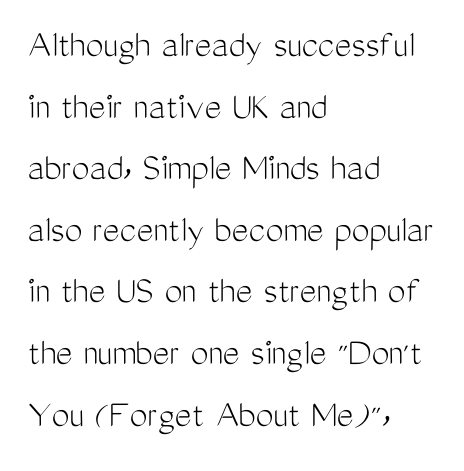
{"serif": "no", "italic": "no", "bold": "no", "weight": "light", "width": "condensed", "stroke_contrast": "medium", "x_height": "medium", "monospaced": "no", "underline": "no", "align": "left", "line_spacing": "normal", "line_spacing_ratio": 1.54, "letter_spacing": "normal", "letter_spacing_em": 0.0, "glyph_px": 40}
